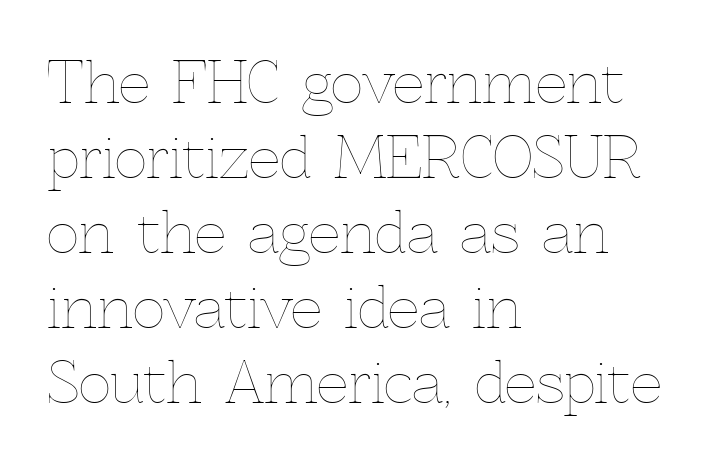
A typesetter would call this proportional, since set widths differ per character. Leftover space on each line is placed entirely after the last word. Notice how the stems are strictly vertical — no italics here. Nobody touched the tracking dial on this one. Descenders hang freely into open space. Normally led — the rows are evenly, conventionally spaced.
